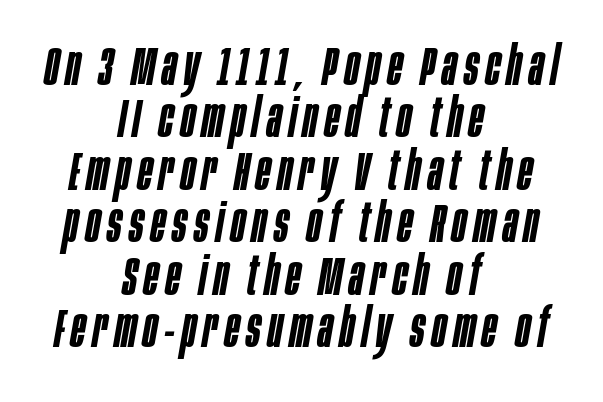
The letters advance in unequal steps, a hallmark of proportional type. As a designer I'd log this as weight 600, semibold. You can tell it's italic because the verticals aren't actually vertical. Only glyphs here, with clear space below each row. This sample trades vertical openness for compactness between lines.
